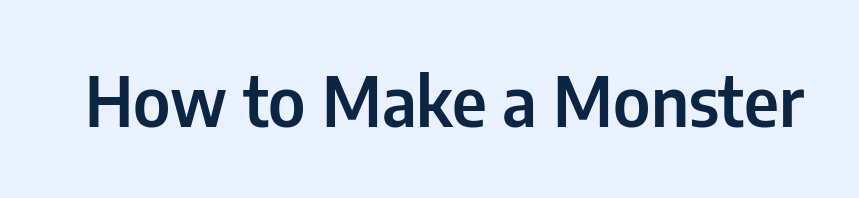
This rendering leaves character spacing at its baseline value. Decoration check: the copy has no underline. The rendering uses natural spacing where letterforms have individual widths. This is the regular roman posture of the typeface.
